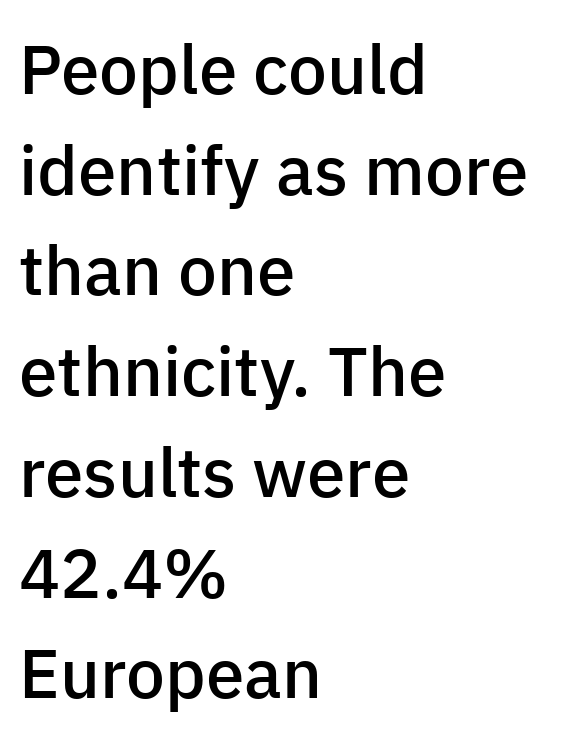
Characters remain perfectly vertical along every line. Stroke thickness is moderately raised; the sample reads as semibold. The letters carry no serifs — their stems end cleanly without finishing strokes. Clear beneath every line of the passage.
